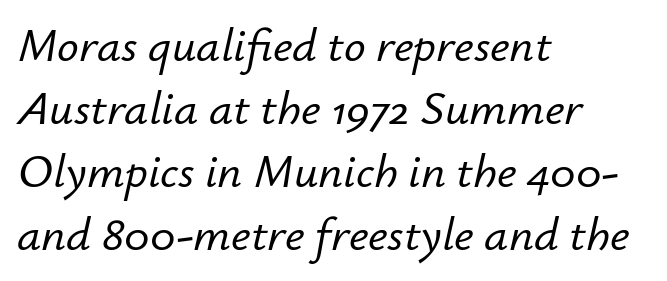
Q: Is the text italic (slanted)? A: Yes, it leans right by about 12 degrees.
Q: Is the text underlined? A: No.
Q: How is the paragraph aligned? A: Left-aligned.
Q: Is the spacing between letters normal or unusually wide? A: Normal.
Q: Is the spacing between lines tight, normal or loose? A: Normal.
Q: Width (condensed, normal, or wide)? A: Normal.
Q: Stroke contrast? A: Low.
Q: x-height? A: Small.
Q: Monospaced? A: No.
